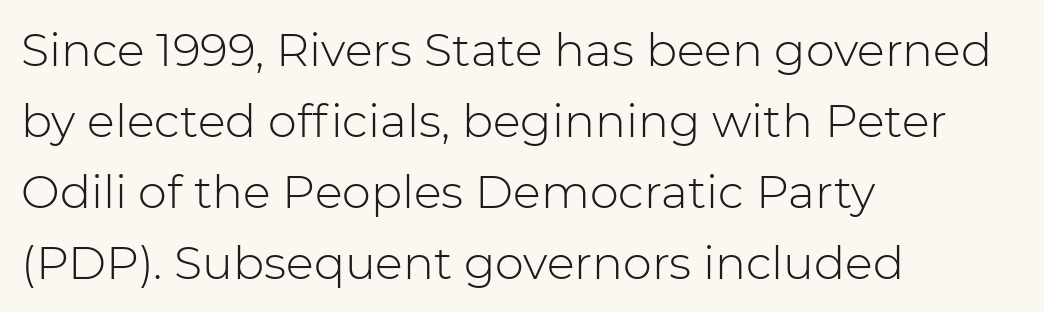
{"serif": "no", "italic": "no", "bold": "no", "weight": "light", "width": "normal", "stroke_contrast": "low", "x_height": "medium", "monospaced": "no", "underline": "no", "align": "left", "line_spacing": "normal", "line_spacing_ratio": 1.54, "letter_spacing": "normal", "letter_spacing_em": 0.0, "glyph_px": 46}
